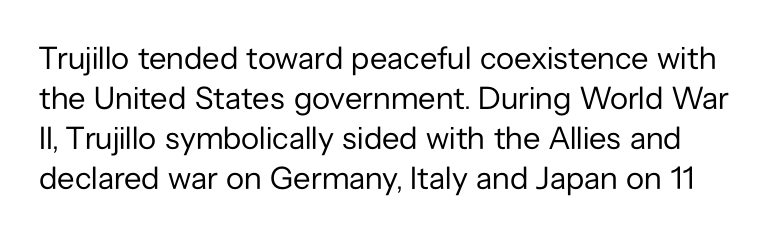
The image shows 32 px regular-weight sans-serif type, upright; set normal line spacing (1.25x), normal letter spacing, not underlined; low stroke contrast and a medium x-height.
